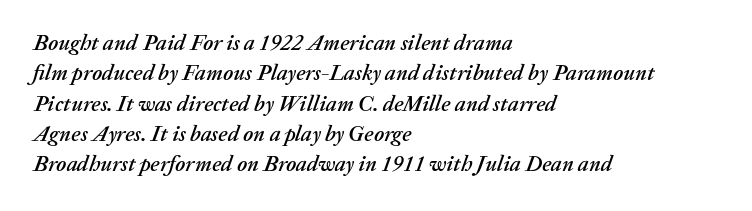
The image shows 22 px text type, italic (leaning right); set left-aligned, normal line spacing (1.38x), normal letter spacing, not underlined.
